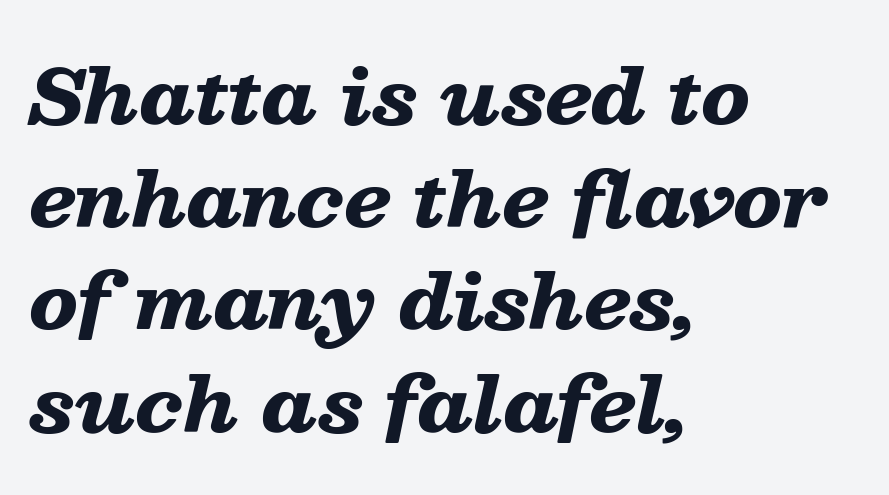
There's an unmistakable incline to the writing here. Set as a true bold cut, around the 700 mark. Caption: standard tracking, unaltered. Interline gaps are of average width in this sample.
